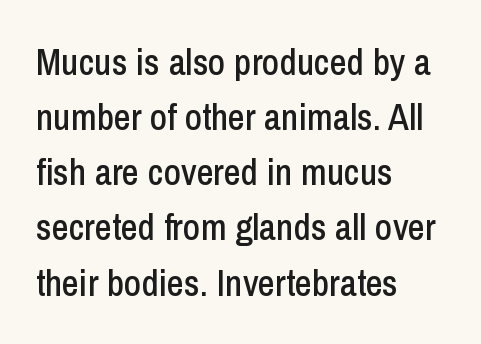
Each line starts at the same left margin while the right side varies. The font family rendered here belongs to the sans-serif group. You could call the tracking neutral — neither tight nor loose. Is this a fixed-width face? No — the glyphs have proportional, varying widths. Whoever set this chose a conventional vertical rhythm.
